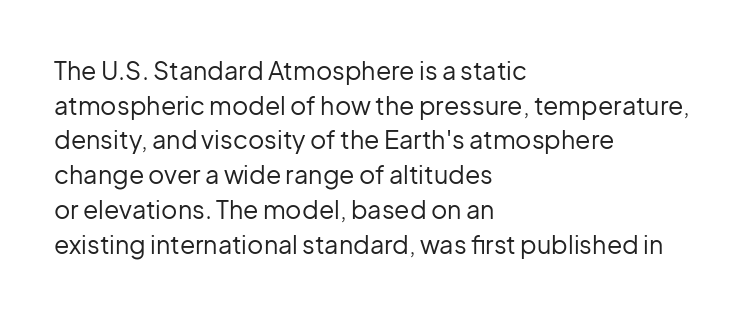
Q: Is the text bold? A: No.
Q: Is the text italic (slanted)? A: No, it is upright.
Q: Is the text underlined? A: No.
Q: How is the paragraph aligned? A: Left-aligned.
Q: Is the spacing between letters normal or unusually wide? A: Normal.
Q: Is the spacing between lines tight, normal or loose? A: Normal.
